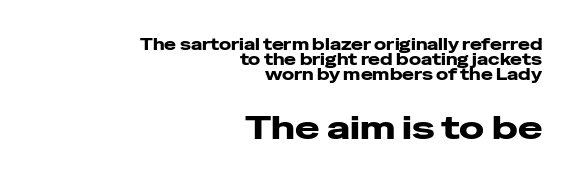
The image shows 33 px wide sans-serif type, upright; set right-aligned, tight line spacing (0.95x), normal letter spacing, not underlined; the second (bottom) block is 2.06x larger; low stroke contrast and a medium x-height.
